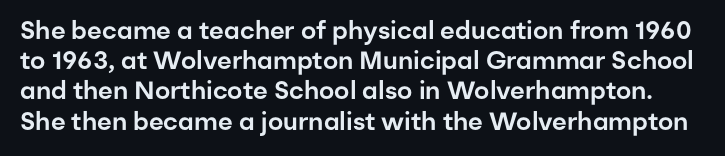
{"italic": "no", "underline": "no", "line_spacing_ratio": 1.21, "letter_spacing": "normal", "letter_spacing_em": 0.0, "glyph_px": 25}
